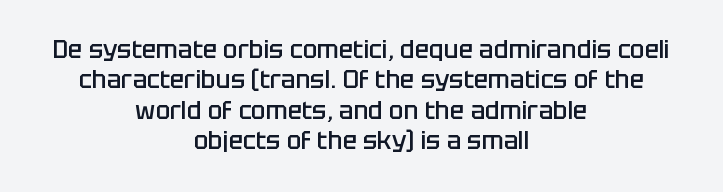
Caption: multi-line text, centered on the measure. The axis of the letterforms is exactly vertical. This rendering leaves character spacing at its baseline value. Evenly set lines give the paragraph a standard silhouette. Typesetter's note: demi weight, one step under bold.
